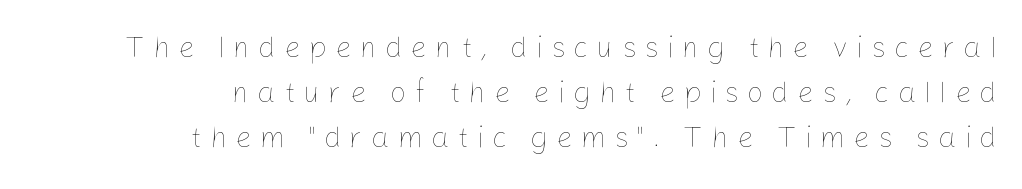
You can tell it's not italic because the verticals are truly vertical. Is this a fixed-width face? No — the glyphs have proportional, varying widths. The passage shown is not bold in any degree. A student would call this right alignment; a typographer would say flush right, rag left. The foot of each line stays bare and open. The vertical gap from one line to the next is medium.
